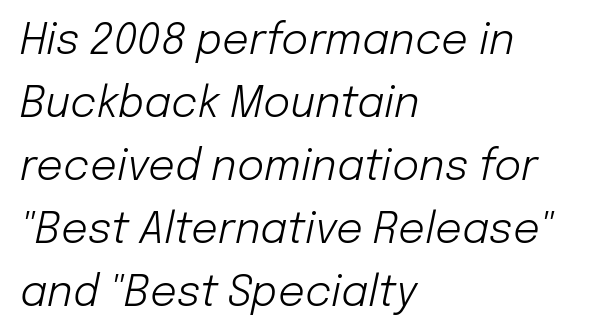
{"italic": "yes", "lean": "right", "slant_degrees": 12, "bold": "no", "weight": "light", "width": "normal", "stroke_contrast": "low", "x_height": "medium", "monospaced": "no", "underline": "no", "align": "left", "line_spacing": "normal", "line_spacing_ratio": 1.5, "letter_spacing": "normal", "letter_spacing_em": 0.0, "glyph_px": 42}
